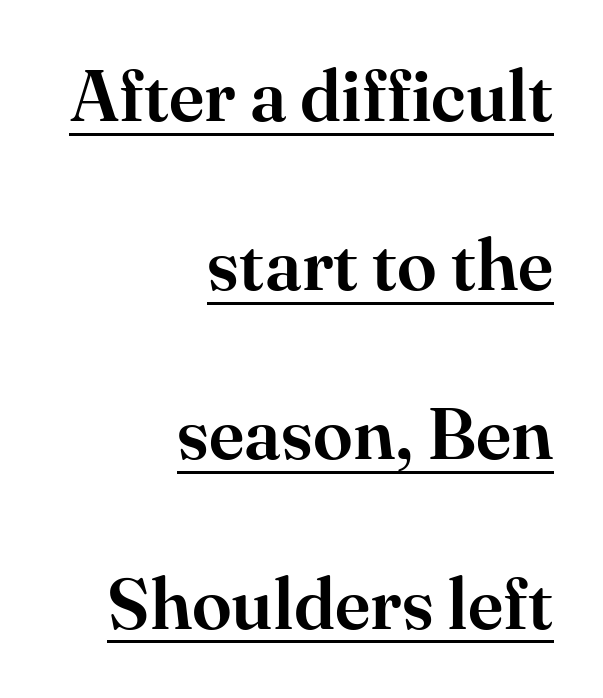
Notice the wide empty band between every row — that's loose leading. Is there any slant? The stems are plumb. Reading down the block, your eye finds every line finishing at a fixed right position. Does extra space separate the letters? No, they use regular spacing. Note the varied advance widths — an 'i' is clearly narrower than an 'm'. Beneath each row of characters lies a ruled line.
